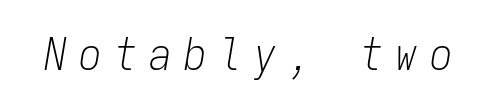
The image shows 45 px light, condensed type, italic (leaning right), monospaced; set unusually wide letter spacing (+0.28 em), not underlined; low stroke contrast and a medium x-height.
